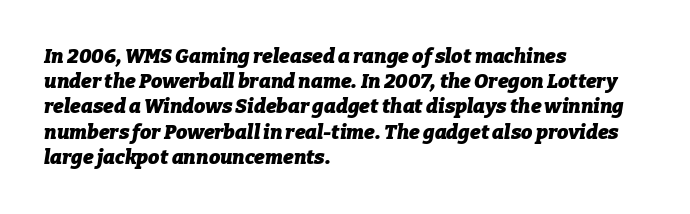
Does extra space separate the letters? No, they use regular spacing. This sample keeps an unexceptional amount of space between lines. Short and long lines alike share a common starting point at left. Students, this is bold: see how much ink each stroke carries. The words here are not underlined. The specimen reads as italic at a glance.
